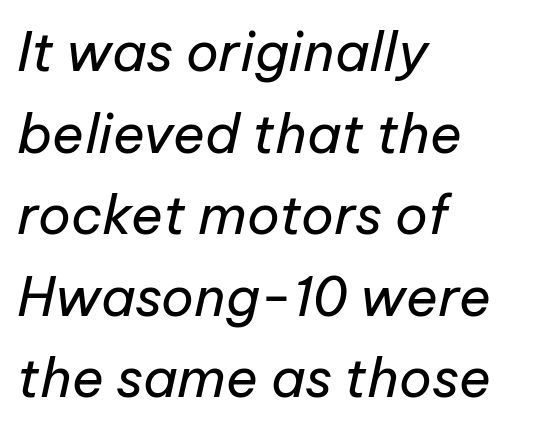
The image shows 54 px regular-weight type, italic (leaning right); set left-aligned, normal line spacing (1.51x), normal letter spacing, not underlined; low stroke contrast and a medium x-height.
